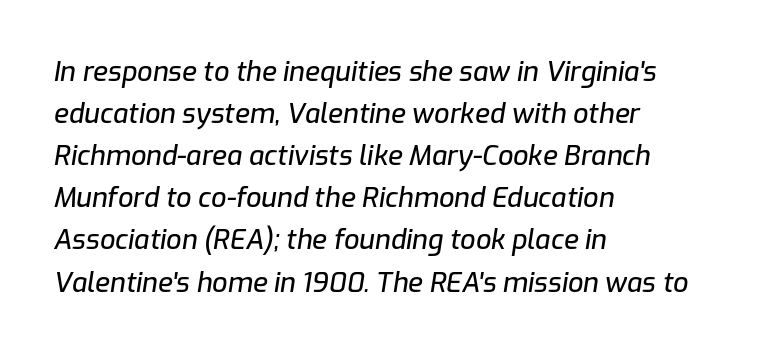
{"italic": "yes", "lean": "right", "slant_degrees": 9, "underline": "no", "align": "left", "line_spacing": "normal", "line_spacing_ratio": 1.56, "letter_spacing": "normal", "letter_spacing_em": 0.0, "glyph_px": 27}
